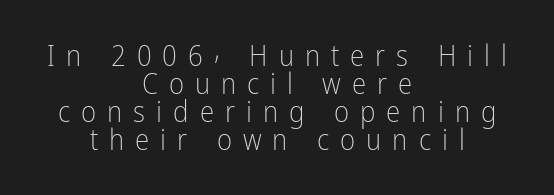
{"serif": "no", "italic": "no", "bold": "no", "weight": "light", "width": "condensed", "stroke_contrast": "low", "x_height": "medium", "monospaced": "no", "underline": "no", "align": "center", "line_spacing": "tight", "line_spacing_ratio": 0.97, "letter_spacing": "wide", "letter_spacing_em": 0.38, "glyph_px": 29}
